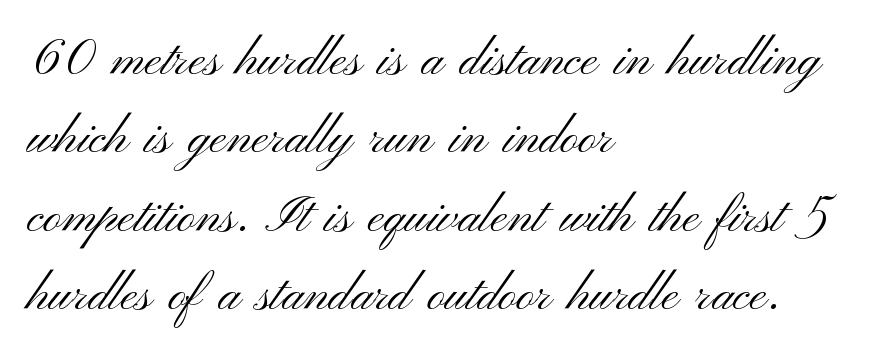
The image shows 50 px light, wide sans-serif type; set left-aligned, normal line spacing (1.57x), normal letter spacing, not underlined; medium stroke contrast and a small x-height.
